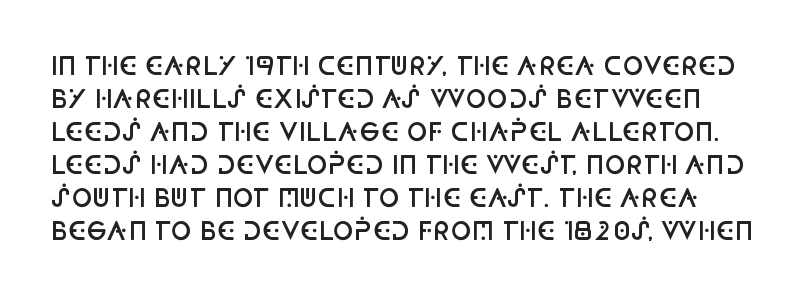
The image shows 25 px text type, upright; set normal line spacing (1.32x), normal letter spacing, not underlined.
